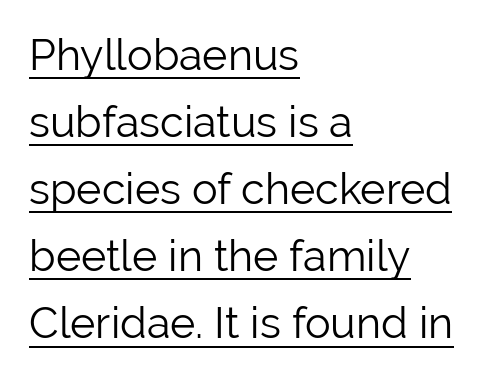
Q: Is the text bold? A: No.
Q: Is the text italic (slanted)? A: No, it is upright.
Q: Is the typeface a serif or a sans-serif typeface? A: Sans-serif.
Q: Is the text underlined? A: Yes.
Q: How is the paragraph aligned? A: Left-aligned.
Q: Is the spacing between letters normal or unusually wide? A: Normal.
Q: Is the spacing between lines tight, normal or loose? A: Normal.
Q: Width (condensed, normal, or wide)? A: Normal.
Q: Stroke contrast? A: Low.
Q: x-height? A: Medium.
Q: Monospaced? A: No.
